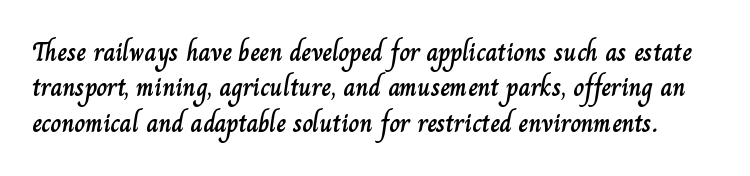
Baseline-to-baseline distance is the conventional proportion of letter height. Type without underlining. Short note: letters normally spaced.
